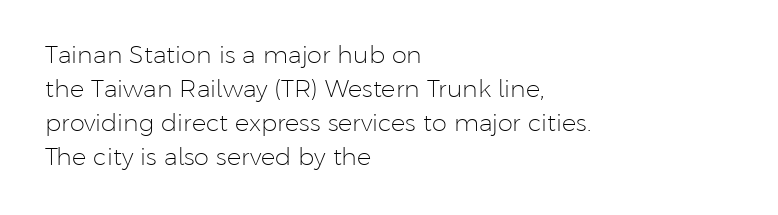
The image shows 24 px text type, upright; set left-aligned, normal line spacing (1.41x), normal letter spacing, not underlined.
